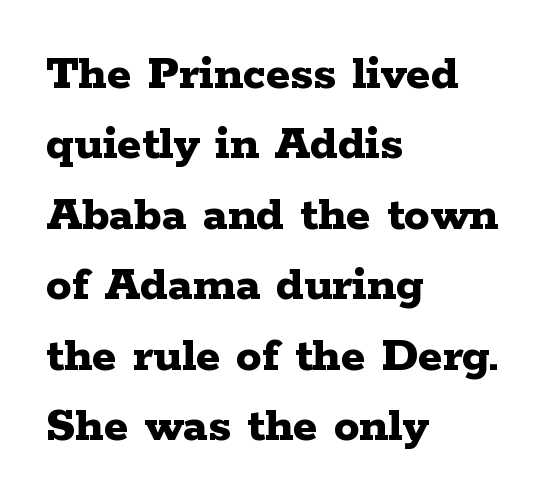
Q: Is the text bold? A: Yes.
Q: Is the text italic (slanted)? A: No, it is upright.
Q: Is the typeface a serif or a sans-serif typeface? A: Serif.
Q: Is the text underlined? A: No.
Q: How is the paragraph aligned? A: Left-aligned.
Q: Is the spacing between letters normal or unusually wide? A: Normal.
Q: Is the spacing between lines tight, normal or loose? A: Normal.
Q: Width (condensed, normal, or wide)? A: Wide.
Q: Stroke contrast? A: Low.
Q: x-height? A: Medium.
Q: Monospaced? A: No.
